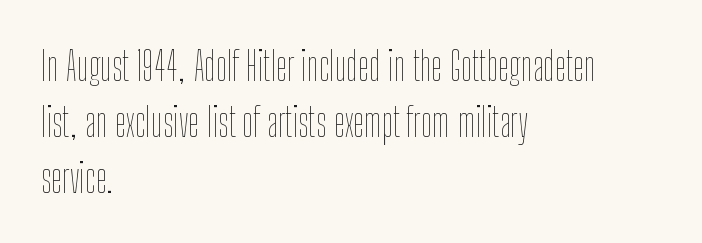
Q: Is the text bold? A: No.
Q: Is the text italic (slanted)? A: No, it is upright.
Q: Is the text underlined? A: No.
Q: How is the paragraph aligned? A: Left-aligned.
Q: Is the spacing between letters normal or unusually wide? A: Normal.
Q: Is the spacing between lines tight, normal or loose? A: Normal.
Q: Width (condensed, normal, or wide)? A: Condensed.
Q: Stroke contrast? A: Low.
Q: x-height? A: Medium.
Q: Monospaced? A: No.
